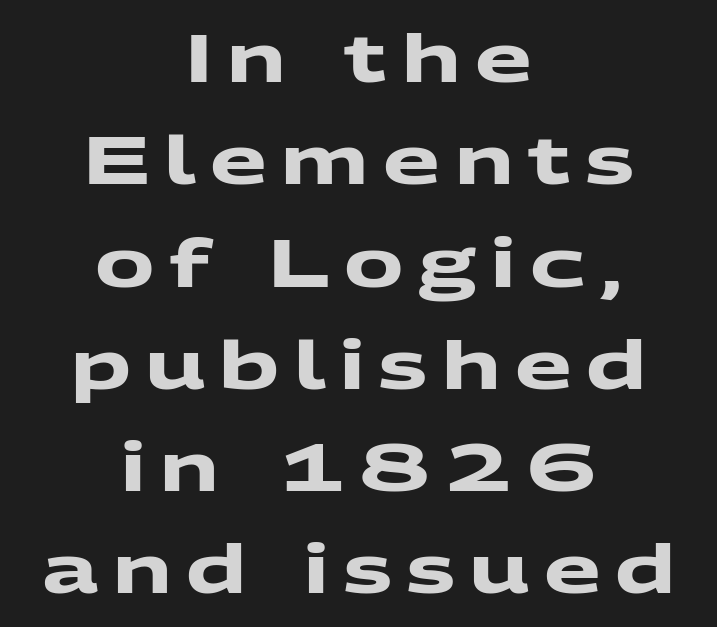
The image shows 66 px heavy, wide sans-serif type; set centered, normal line spacing (1.55x), unusually wide letter spacing (+0.22 em), not underlined; medium stroke contrast and a medium x-height.
